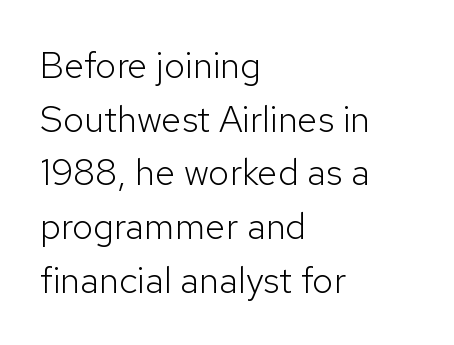
Q: Is the text bold? A: No.
Q: Is the text italic (slanted)? A: No, it is upright.
Q: Is the typeface a serif or a sans-serif typeface? A: Sans-serif.
Q: Is the text underlined? A: No.
Q: How is the paragraph aligned? A: Left-aligned.
Q: Is the spacing between letters normal or unusually wide? A: Normal.
Q: Is the spacing between lines tight, normal or loose? A: Normal.
Q: Width (condensed, normal, or wide)? A: Normal.
Q: Stroke contrast? A: Low.
Q: x-height? A: Medium.
Q: Monospaced? A: No.
